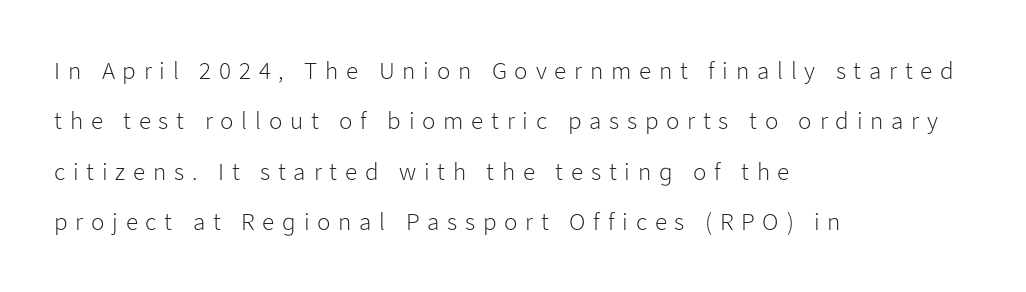
The image shows 25 px text type, upright; set left-aligned, loose line spacing (2.02x), unusually wide letter spacing (+0.31 em), not underlined.
